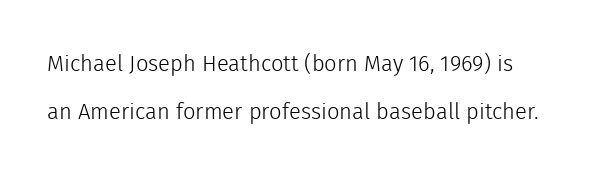
{"italic": "no", "bold": "no", "underline": "no", "line_spacing": "loose", "line_spacing_ratio": 2.19, "letter_spacing": "normal", "letter_spacing_em": 0.0, "glyph_px": 22}
